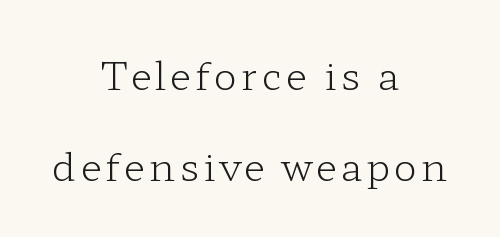
{"serif": "yes", "italic": "no", "bold": "no", "weight": "light", "width": "wide", "stroke_contrast": "low", "x_height": "medium", "monospaced": "no", "underline": "no", "align": "center", "line_spacing": "loose", "line_spacing_ratio": 2.33, "glyph_px": 39}
